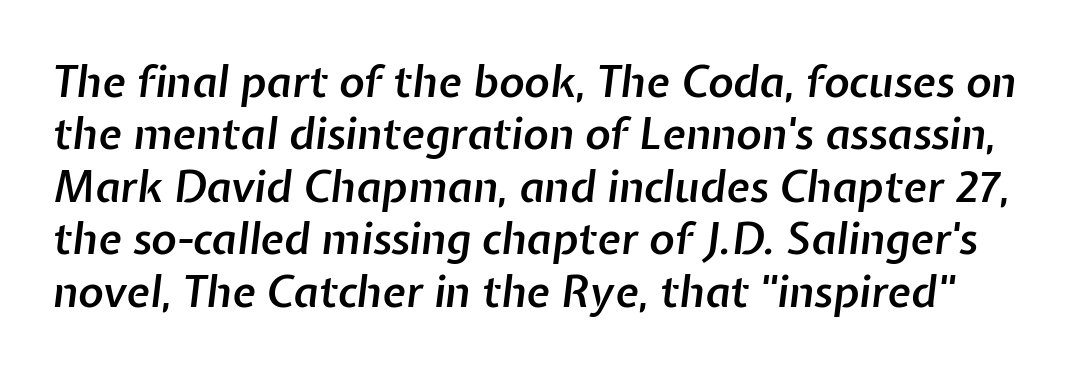
Rule under the text: the space is simply empty. When letters slant like this, we call the style italic. Heft: intermediate — a semibold. Varying glyph widths throughout — classic text-font behaviour. The type is set solid horizontally, with unmodified tracking.
